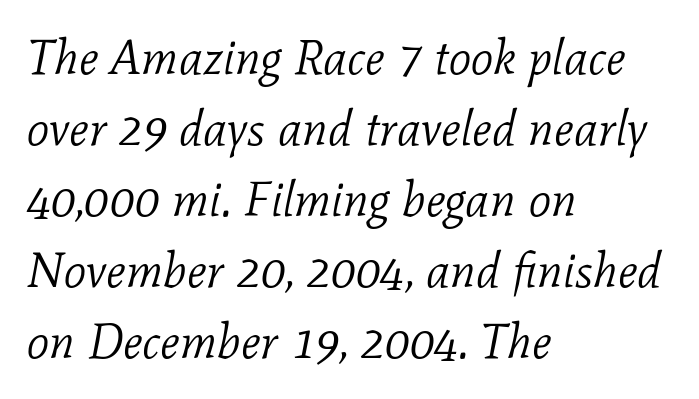
The image shows 49 px light serif type, italic (leaning right); set left-aligned, normal line spacing (1.45x), normal letter spacing, not underlined; low stroke contrast and a medium x-height.
